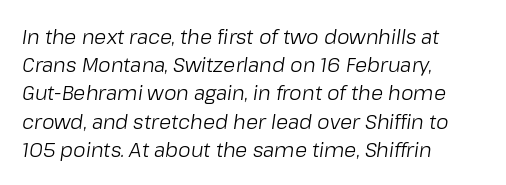
Stems and bowls with no extra thickness — not bold. Leading matches the norm, producing a regular column. How are the letters spaced? Ordinarily, with no added tracking. Leftover space on each line is placed entirely after the last word.
